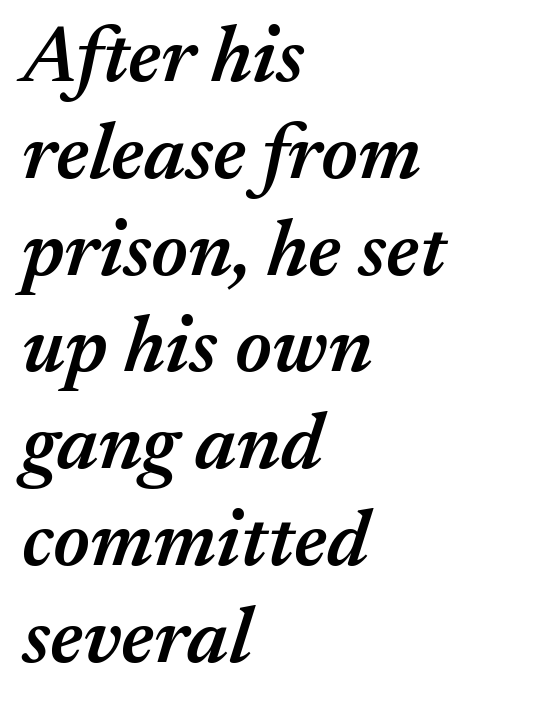
This rendering uses left alignment, leaving the right contour irregular. The rendering applies a slant to the glyphs. These lines carry some extra weight — a demibold, not a full bold. The specimen omits any rule beneath the text block's lines.
